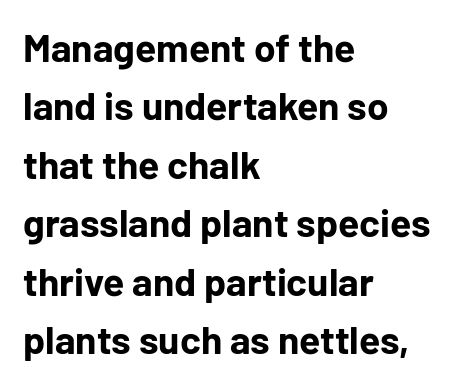
{"serif": "no", "italic": "no", "bold": "yes", "weight": "bold", "width": "normal", "stroke_contrast": "low", "x_height": "medium", "monospaced": "no", "underline": "no", "align": "left", "line_spacing": "normal", "line_spacing_ratio": 1.5, "letter_spacing": "normal", "letter_spacing_em": 0.0, "glyph_px": 39}
